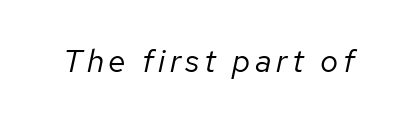
Any mark beneath the type? The region is blank. Stems here are at most as thick as an everyday book face. Yep, that's italic — everything's leaning. Note the varied advance widths — an 'i' is clearly narrower than an 'm'.
